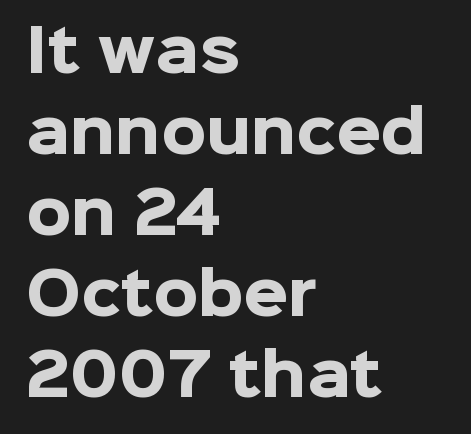
The image shows 57 px heavy sans-serif type, upright; set left-aligned, normal line spacing (1.42x), normal letter spacing, not underlined; low stroke contrast and a medium x-height.
